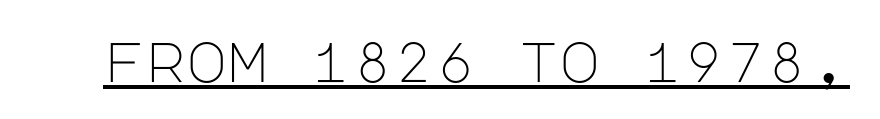
The image shows 56 px light sans-serif type, upright; set normal letter spacing, underlined; low stroke contrast and a large x-height.
